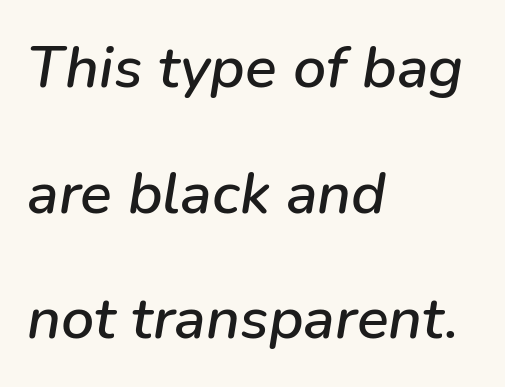
The image shows 59 px text type, italic (leaning right); set left-aligned, loose line spacing (2.13x), normal letter spacing, not underlined; low stroke contrast and a medium x-height.
